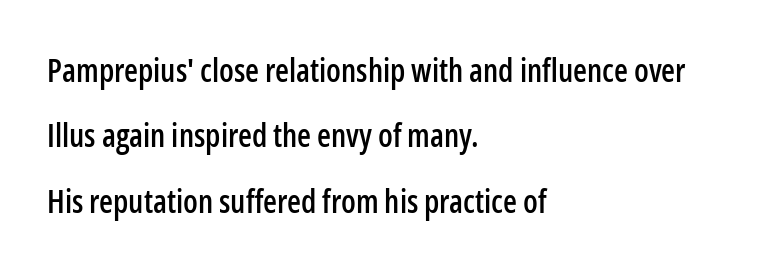
The specimen omits any rule beneath the text block's lines. Here the glyphs are tracked normally, forming tight word shapes. Airy leading. The paragraph has a hard left edge and a soft right edge. Looks like regular typesetting: each glyph gets only the width it needs.
